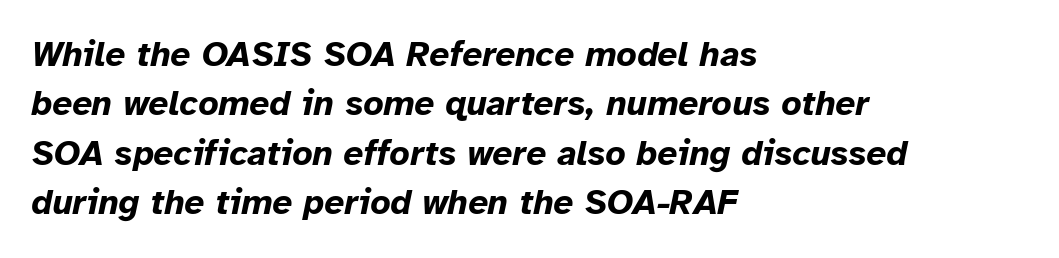
Do the characters align in a grid? No, the font is proportional. The string is rendered with underlining switched off. The rendering anchors every line to the left-hand side. The line-height multiplier appears to be the usual default. Notice how the stems are inclined rather than vertical — that's the hallmark of italics. These lines keep a tight, regular rhythm from letter to letter.
